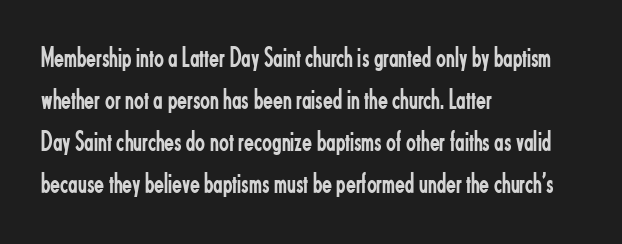
{"serif": "no", "italic": "no", "bold": "no", "weight": "regular", "width": "condensed", "stroke_contrast": "low", "x_height": "small", "monospaced": "no", "underline": "no", "align": "left", "line_spacing": "normal", "line_spacing_ratio": 1.45, "letter_spacing": "normal", "letter_spacing_em": 0.0, "glyph_px": 29}
